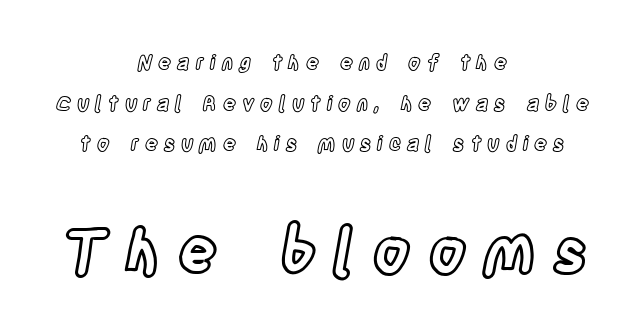
{"width": "condensed", "x_height": "large", "monospaced": "no", "underline": "no", "align": "center", "line_spacing": "loose", "line_spacing_ratio": 2.03, "letter_spacing": "wide", "letter_spacing_em": 0.3, "larger_block": "second", "size_ratio": 3.0, "glyph_px": 60}
